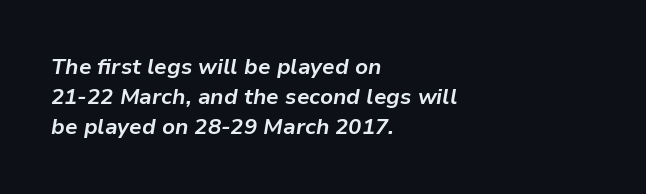
Each new line begins a customary step beneath the previous one. If you drew a line through each stem, it would be angled. Students, note that the glyphs here touch the page at normal intervals. A full-strength bold gives these letters their thick strokes.
